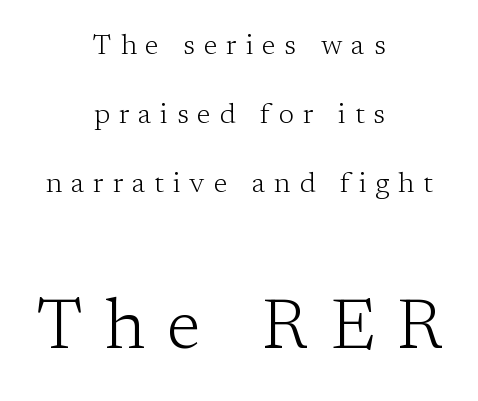
{"serif": "yes", "italic": "no", "bold": "no", "weight": "light", "width": "normal", "stroke_contrast": "low", "x_height": "medium", "monospaced": "no", "underline": "no", "align": "center", "line_spacing": "loose", "line_spacing_ratio": 2.47, "letter_spacing": "wide", "letter_spacing_em": 0.32, "larger_block": "second", "size_ratio": 2.5, "glyph_px": 70}
